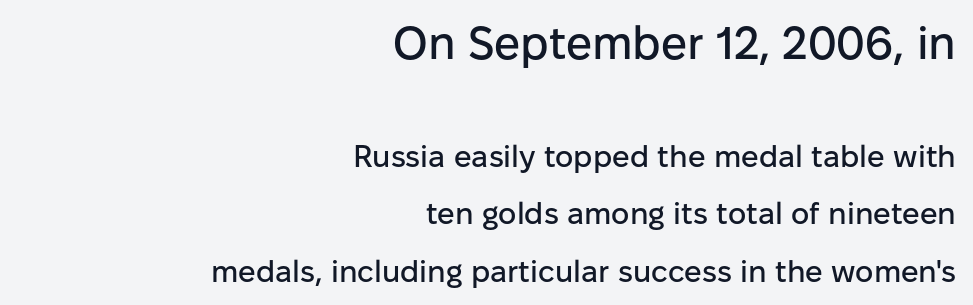
The lettering stays uniformly vertical, giving the passage a roman look. Serif or sans? Sans — the stroke terminals are bare. The zone under the glyphs is completely vacant. The typesetter chose a ragged-left arrangement here.
